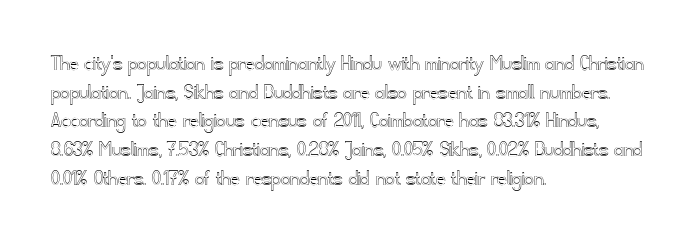
{"italic": "no", "underline": "no", "align": "left", "line_spacing": "normal", "line_spacing_ratio": 1.25, "letter_spacing": "normal", "letter_spacing_em": 0.0, "glyph_px": 23}
